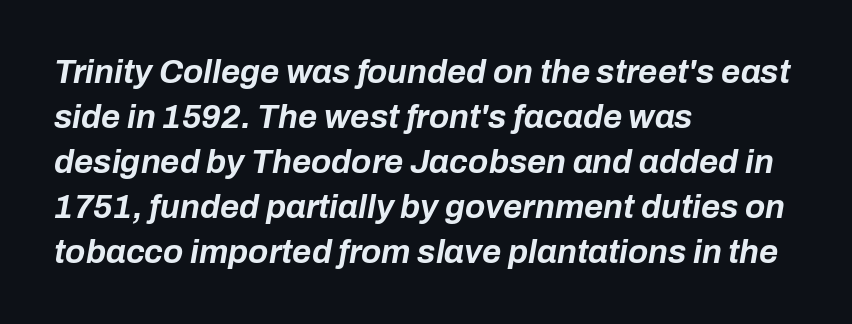
Q: Is the text bold? A: Yes.
Q: Is the text italic (slanted)? A: Yes, it leans right by about 10 degrees.
Q: Is the text underlined? A: No.
Q: How is the paragraph aligned? A: Left-aligned.
Q: Is the spacing between letters normal or unusually wide? A: Normal.
Q: Is the spacing between lines tight, normal or loose? A: Normal.
Q: Width (condensed, normal, or wide)? A: Normal.
Q: Stroke contrast? A: Low.
Q: x-height? A: Medium.
Q: Monospaced? A: No.
